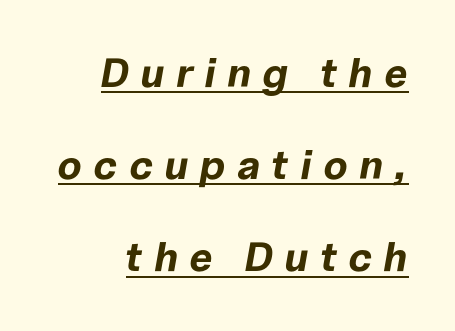
The image shows 41 px bold type, italic (leaning right); set loose line spacing (2.25x), unusually wide letter spacing (+0.28 em), underlined; low stroke contrast and a medium x-height.
